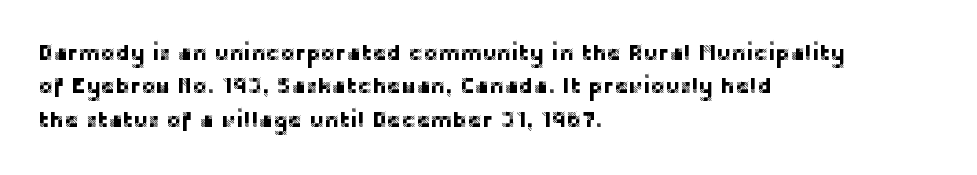
Q: Is the text italic (slanted)? A: No, it is upright.
Q: Is the text underlined? A: No.
Q: How is the paragraph aligned? A: Left-aligned.
Q: Is the spacing between letters normal or unusually wide? A: Normal.
Q: Is the spacing between lines tight, normal or loose? A: Normal.
